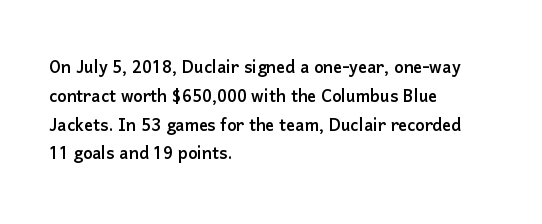
{"italic": "no", "underline": "no", "align": "left", "line_spacing": "normal", "line_spacing_ratio": 1.31, "letter_spacing": "normal", "letter_spacing_em": 0.0, "glyph_px": 22}
